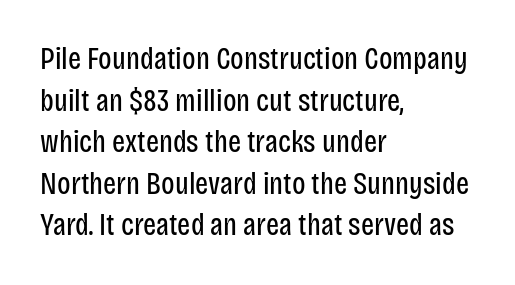
The image shows 31 px regular-weight, condensed sans-serif type, upright; set left-aligned, normal line spacing (1.34x), normal letter spacing, not underlined; low stroke contrast and a large x-height.
